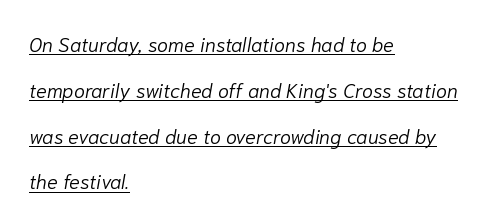
Q: Is the text bold? A: No.
Q: Is the text italic (slanted)? A: Yes, it leans right by about 10 degrees.
Q: Is the text underlined? A: Yes.
Q: How is the paragraph aligned? A: Left-aligned.
Q: Is the spacing between letters normal or unusually wide? A: Normal.
Q: Is the spacing between lines tight, normal or loose? A: Loose.
